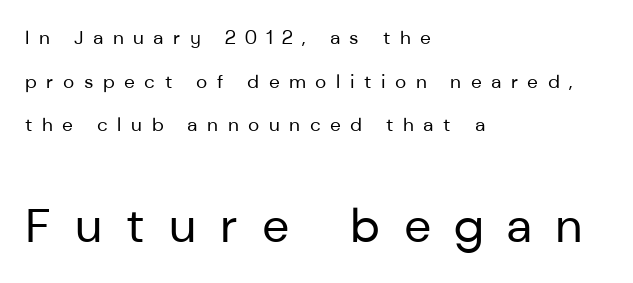
Q: Is the text bold? A: No.
Q: Is the text italic (slanted)? A: No, it is upright.
Q: Is the typeface a serif or a sans-serif typeface? A: Sans-serif.
Q: Is the text underlined? A: No.
Q: How is the paragraph aligned? A: Left-aligned.
Q: Is the spacing between letters normal or unusually wide? A: Unusually wide.
Q: Is the spacing between lines tight, normal or loose? A: Loose.
Q: Which block of text is set in a larger size, the first (top) or the second (bottom)? A: The second (bottom) one.
Q: Width (condensed, normal, or wide)? A: Normal.
Q: Stroke contrast? A: Low.
Q: x-height? A: Medium.
Q: Monospaced? A: No.
